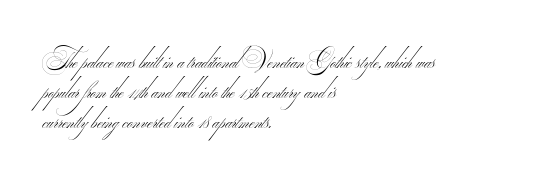
Observe the ordinary spacing: letters are neighbours, not strangers. Reading down the block, your eye returns to a fixed left position each line. Summary of weight: not heavy and not bold. Clear beneath every line of the passage. A normal amount of white space separates one row of letters from the next.
